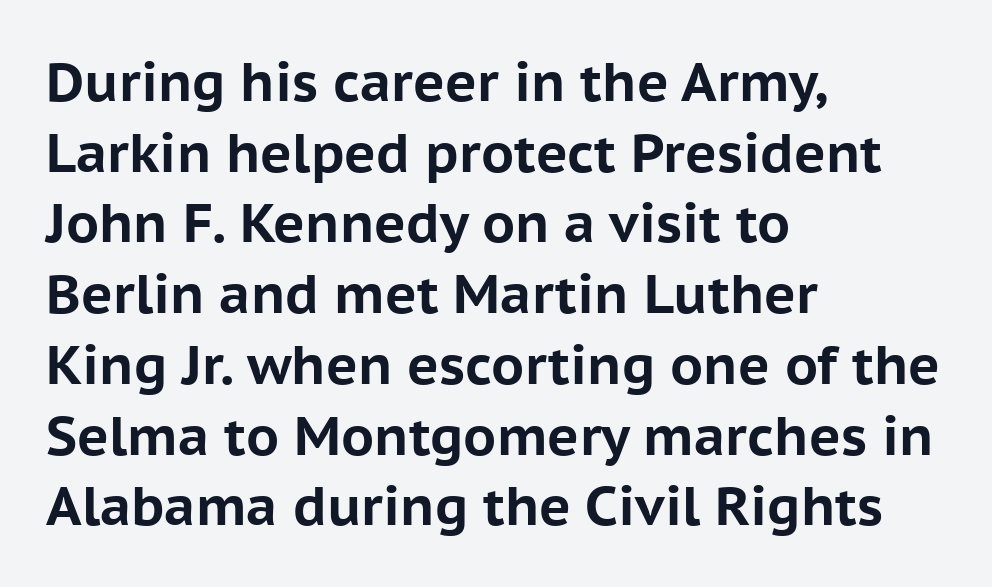
The image shows 54 px bold sans-serif type, upright; set left-aligned, normal line spacing (1.31x), normal letter spacing, not underlined; low stroke contrast and a medium x-height.
